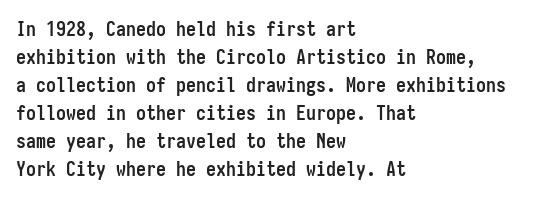
Its strokes are broad and dark, the hallmark of bold type. Plain, unruled lines of type. The paragraph shown leans on its left margin. Reading down the column, the eye jumps a familiar distance to each next line. Vertical strokes here are truly vertical.
